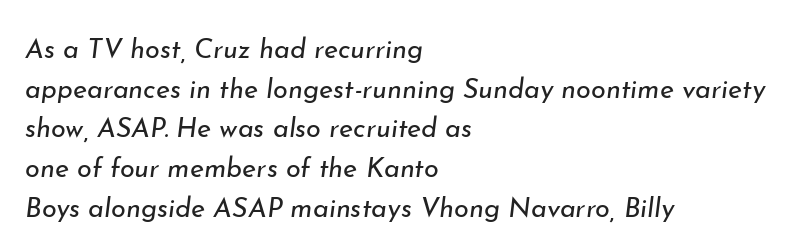
The image shows 27 px text type, italic (leaning right); set left-aligned, normal line spacing (1.47x), normal letter spacing, not underlined.
